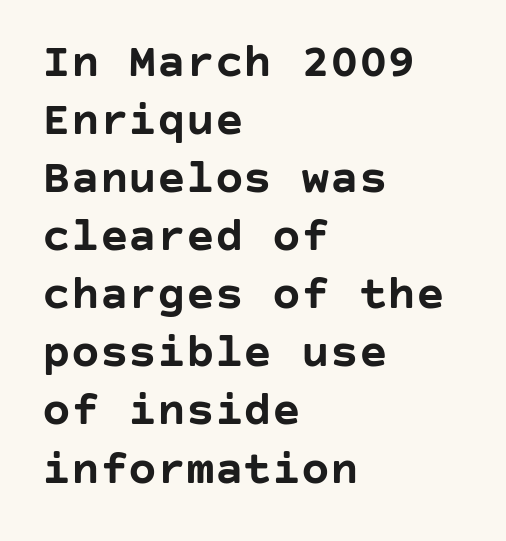
Q: Is the text bold? A: Yes.
Q: Is the text italic (slanted)? A: No, it is upright.
Q: Is the typeface a serif or a sans-serif typeface? A: Sans-serif.
Q: Is the text underlined? A: No.
Q: How is the paragraph aligned? A: Left-aligned.
Q: Is the spacing between letters normal or unusually wide? A: Normal.
Q: Width (condensed, normal, or wide)? A: Normal.
Q: Stroke contrast? A: Low.
Q: x-height? A: Large.
